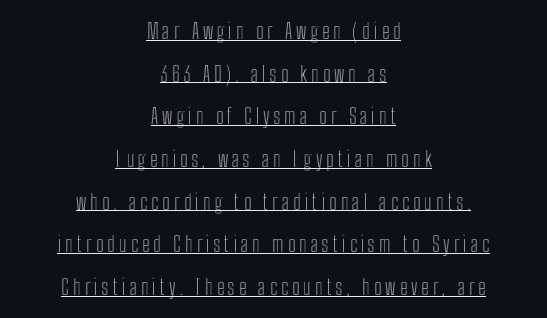
The image shows 21 px text type, upright; set centered, loose line spacing (2.03x), underlined.
